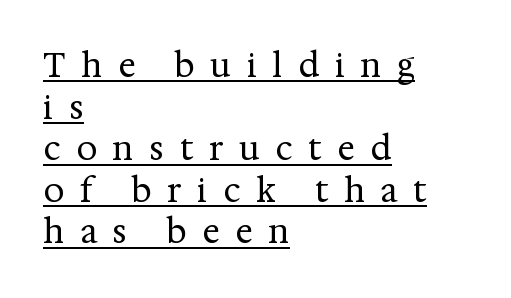
A quiet, ordinary-to-light weight characterises the typeface. Rows of type keep a routine distance in the vertical direction. This is underlined copy, the kind a proofreader might mark for attention. The passage shown has open, widely tracked lettering throughout.
